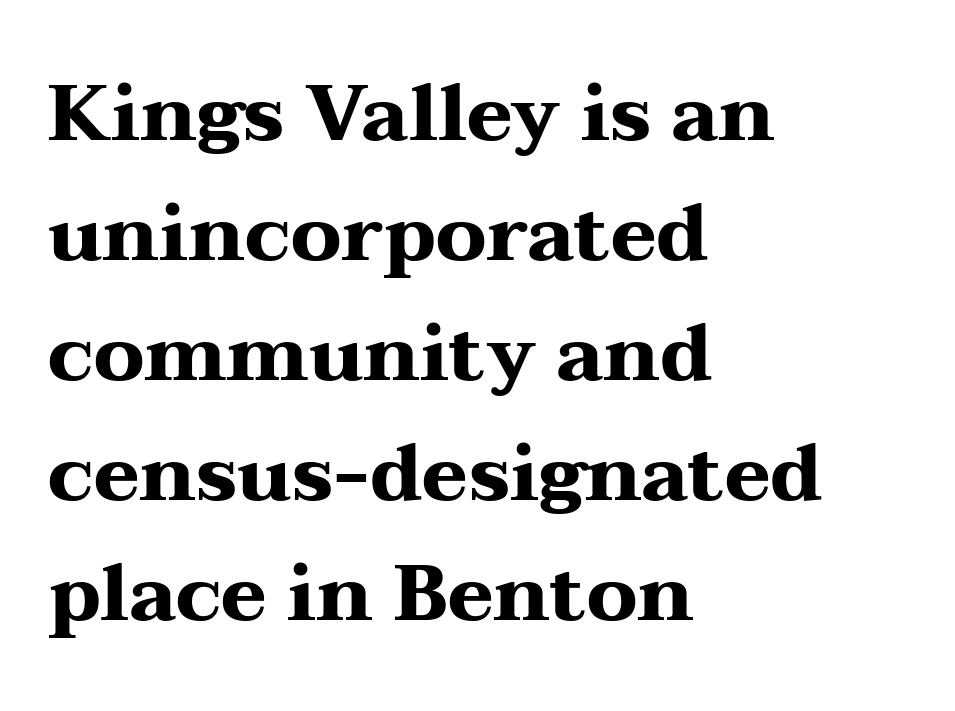
{"serif": "yes", "italic": "no", "bold": "yes", "weight": "heavy", "width": "wide", "stroke_contrast": "medium", "x_height": "medium", "monospaced": "no", "underline": "no", "align": "left", "line_spacing": "normal", "line_spacing_ratio": 1.54, "letter_spacing": "normal", "letter_spacing_em": 0.0, "glyph_px": 78}
